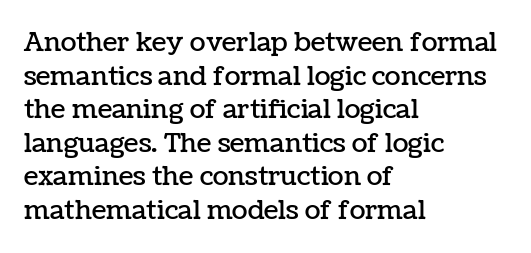
{"italic": "no", "underline": "no", "align": "left", "line_spacing": "normal", "line_spacing_ratio": 1.29, "letter_spacing": "normal", "letter_spacing_em": 0.0, "glyph_px": 26}
